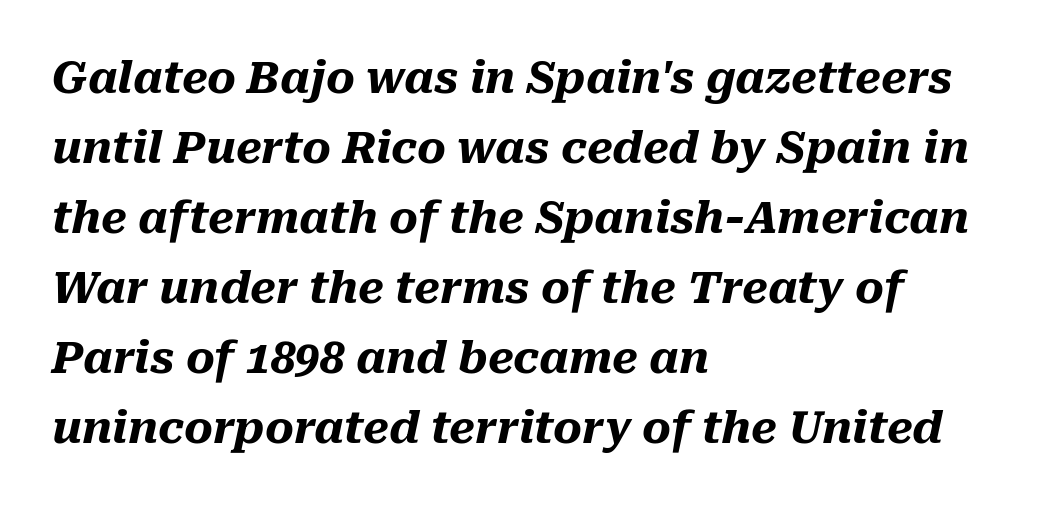
Q: Is the text bold? A: Yes.
Q: Is the text italic (slanted)? A: Yes, it leans right by about 10 degrees.
Q: Is the text underlined? A: No.
Q: How is the paragraph aligned? A: Left-aligned.
Q: Is the spacing between letters normal or unusually wide? A: Normal.
Q: Is the spacing between lines tight, normal or loose? A: Normal.
Q: Width (condensed, normal, or wide)? A: Normal.
Q: Stroke contrast? A: Medium.
Q: x-height? A: Medium.
Q: Monospaced? A: No.
